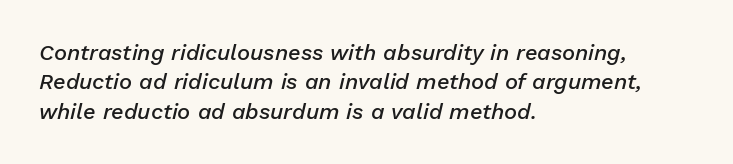
{"italic": "yes", "lean": "right", "slant_degrees": 13, "bold": "semi", "underline": "no", "align": "left", "line_spacing": "normal", "line_spacing_ratio": 1.34, "letter_spacing": "normal", "letter_spacing_em": 0.0, "glyph_px": 22}
